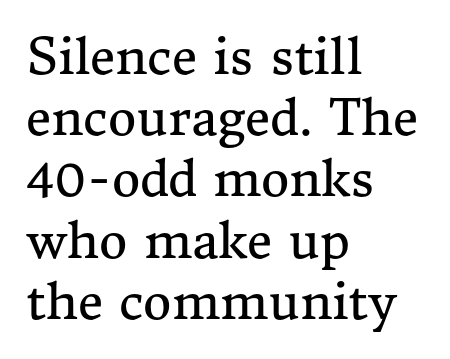
Ordinary non-slanted type is in use. There is no visible air inserted between adjacent glyphs. Type style note: has serifs. The rows are spaced the way most documents space them.
